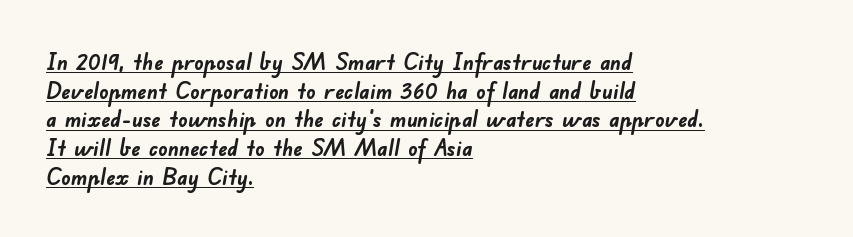
{"bold": "yes", "underline": "yes", "align": "left", "line_spacing": "normal", "line_spacing_ratio": 1.25, "letter_spacing": "normal", "letter_spacing_em": 0.0, "glyph_px": 23}
